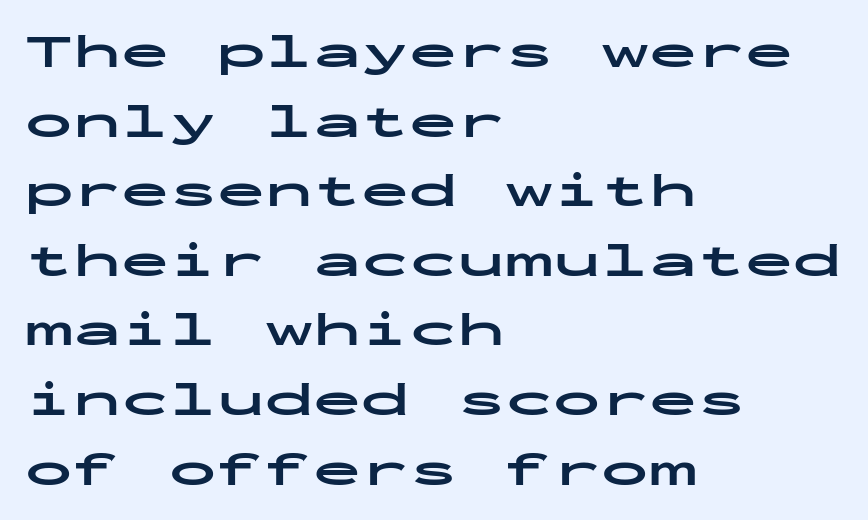
{"serif": "no", "italic": "no", "bold": "yes", "weight": "bold", "width": "wide", "stroke_contrast": "low", "x_height": "medium", "monospaced": "yes", "underline": "no", "align": "left", "line_spacing": "normal", "line_spacing_ratio": 1.45, "letter_spacing": "normal", "letter_spacing_em": 0.0, "glyph_px": 48}
